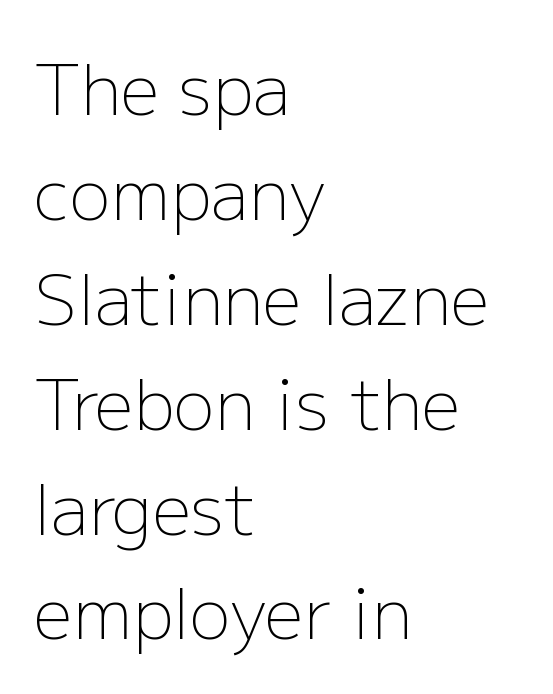
Q: Is the text bold? A: No.
Q: Is the text italic (slanted)? A: No, it is upright.
Q: Is the typeface a serif or a sans-serif typeface? A: Sans-serif.
Q: Is the text underlined? A: No.
Q: How is the paragraph aligned? A: Left-aligned.
Q: Is the spacing between letters normal or unusually wide? A: Normal.
Q: Is the spacing between lines tight, normal or loose? A: Normal.
Q: Width (condensed, normal, or wide)? A: Normal.
Q: Stroke contrast? A: Low.
Q: x-height? A: Medium.
Q: Monospaced? A: No.
